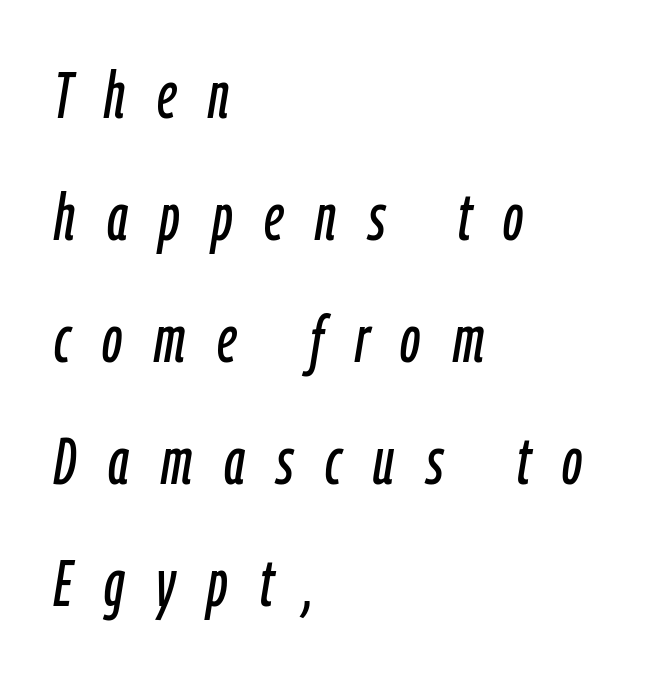
{"italic": "yes", "lean": "right", "slant_degrees": 9, "width": "condensed", "stroke_contrast": "low", "x_height": "medium", "monospaced": "no", "underline": "no", "align": "left", "line_spacing_ratio": 1.85, "letter_spacing": "wide", "letter_spacing_em": 0.48, "glyph_px": 66}
